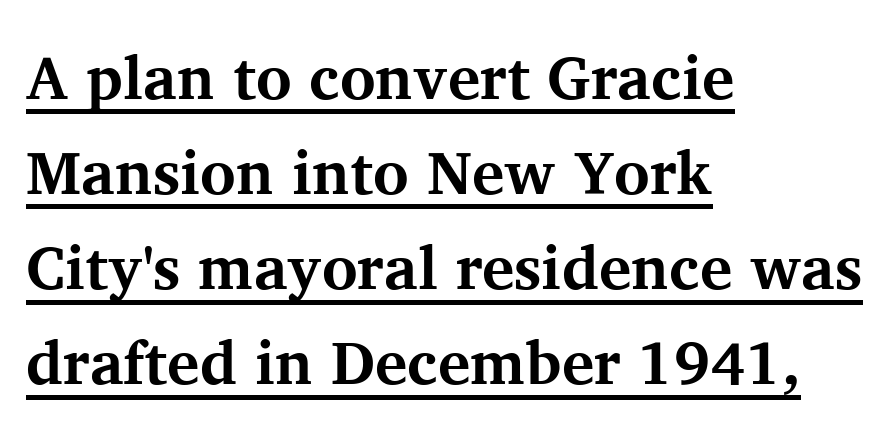
You could not count columns in this text — the font is proportionally spaced. This block has exactly the height ordinary leading produces. The horizontal fit of the characters is conventional and even. This is heavy type, rendered in bold. Reading down the block, your eye returns to a fixed left position each line.
